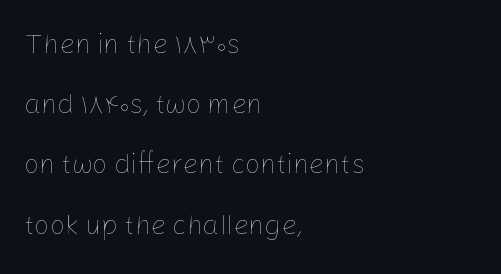
{"italic": "no", "bold": "no", "underline": "no", "align": "left", "line_spacing": "loose", "line_spacing_ratio": 2.23, "letter_spacing": "normal", "letter_spacing_em": 0.0, "glyph_px": 27}
